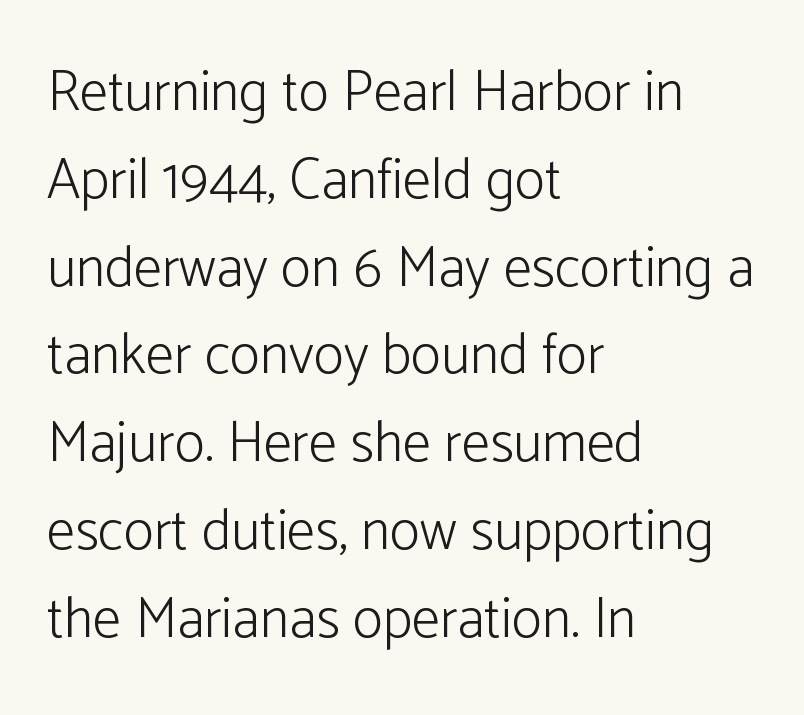
Q: Is the text bold? A: No.
Q: Is the text italic (slanted)? A: No, it is upright.
Q: Is the typeface a serif or a sans-serif typeface? A: Sans-serif.
Q: Is the text underlined? A: No.
Q: How is the paragraph aligned? A: Left-aligned.
Q: Is the spacing between letters normal or unusually wide? A: Normal.
Q: Is the spacing between lines tight, normal or loose? A: Normal.
Q: Width (condensed, normal, or wide)? A: Normal.
Q: Stroke contrast? A: Low.
Q: x-height? A: Medium.
Q: Monospaced? A: No.
